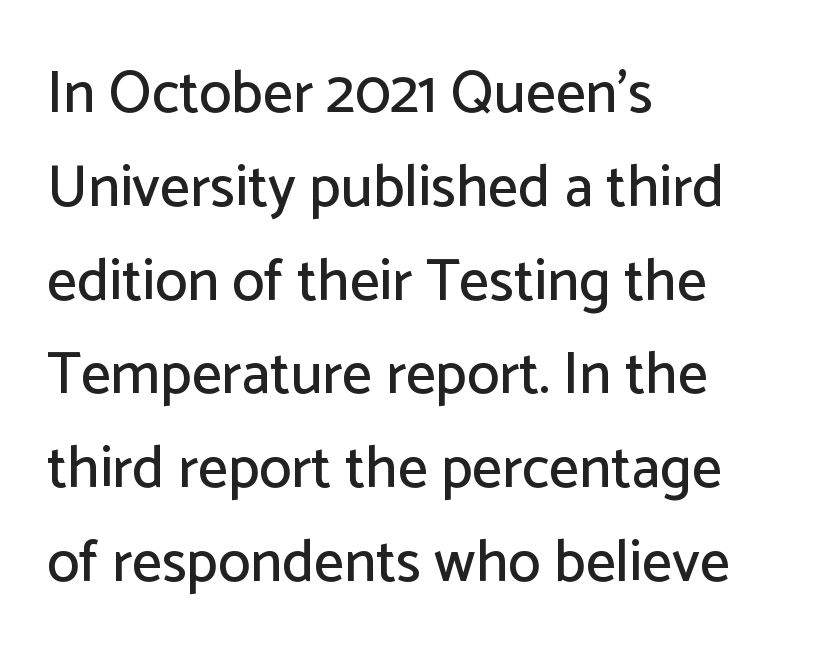
Q: Is the text italic (slanted)? A: No, it is upright.
Q: Is the typeface a serif or a sans-serif typeface? A: Sans-serif.
Q: Is the text underlined? A: No.
Q: How is the paragraph aligned? A: Left-aligned.
Q: Is the spacing between letters normal or unusually wide? A: Normal.
Q: Is the spacing between lines tight, normal or loose? A: Normal.
Q: Width (condensed, normal, or wide)? A: Normal.
Q: Stroke contrast? A: Low.
Q: x-height? A: Medium.
Q: Monospaced? A: No.
